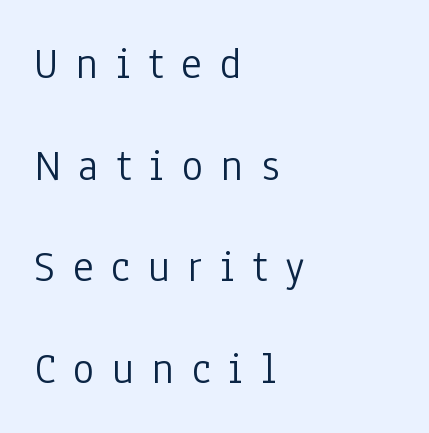
Type without underlining. Note the varied advance widths — an 'i' is clearly narrower than an 'm'. A typesetter would call this heavily tracked-out type. Every stem runs plumb, perpendicular to the baseline.
